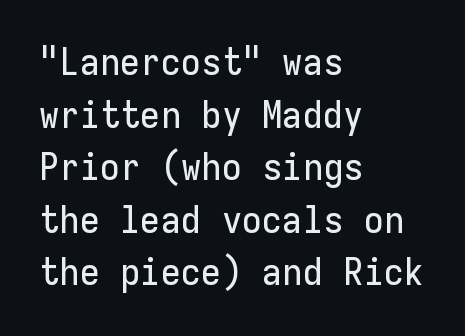
{"serif": "no", "italic": "no", "width": "normal", "stroke_contrast": "low", "x_height": "medium", "monospaced": "yes", "underline": "no", "align": "left", "line_spacing": "normal", "line_spacing_ratio": 1.42, "letter_spacing": "normal", "letter_spacing_em": 0.0, "glyph_px": 37}
